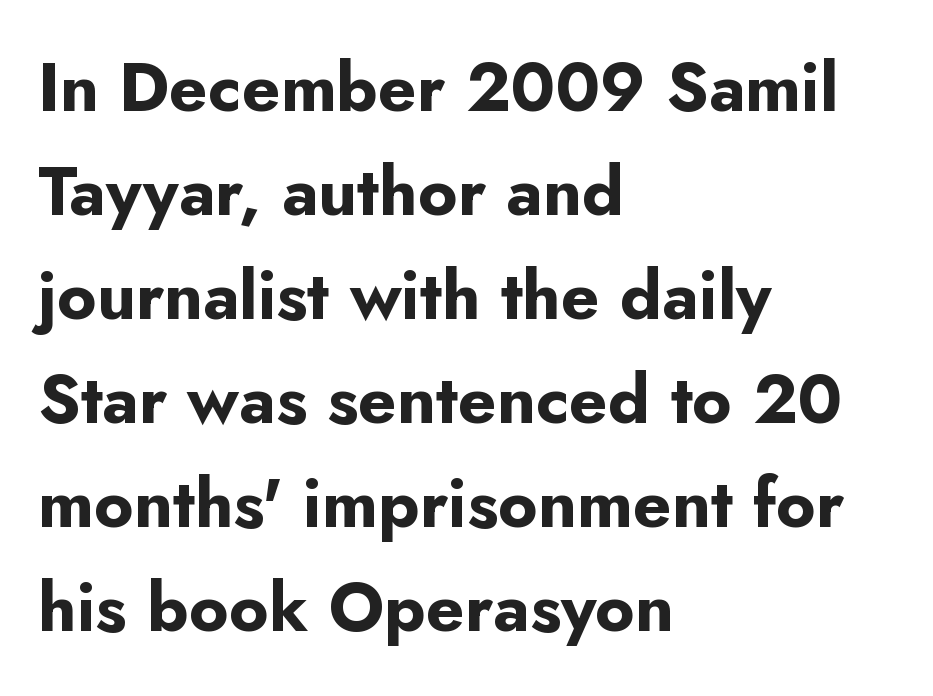
Q: Is the text bold? A: Yes.
Q: Is the text italic (slanted)? A: No, it is upright.
Q: Is the typeface a serif or a sans-serif typeface? A: Sans-serif.
Q: Is the text underlined? A: No.
Q: How is the paragraph aligned? A: Left-aligned.
Q: Is the spacing between letters normal or unusually wide? A: Normal.
Q: Is the spacing between lines tight, normal or loose? A: Normal.
Q: Width (condensed, normal, or wide)? A: Normal.
Q: Stroke contrast? A: Low.
Q: x-height? A: Small.
Q: Monospaced? A: No.
